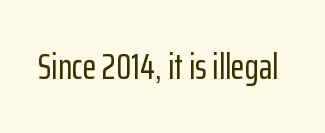
{"serif": "no", "italic": "no", "width": "condensed", "stroke_contrast": "low", "x_height": "medium", "monospaced": "no", "underline": "no", "letter_spacing": "normal", "letter_spacing_em": 0.0, "glyph_px": 36}
